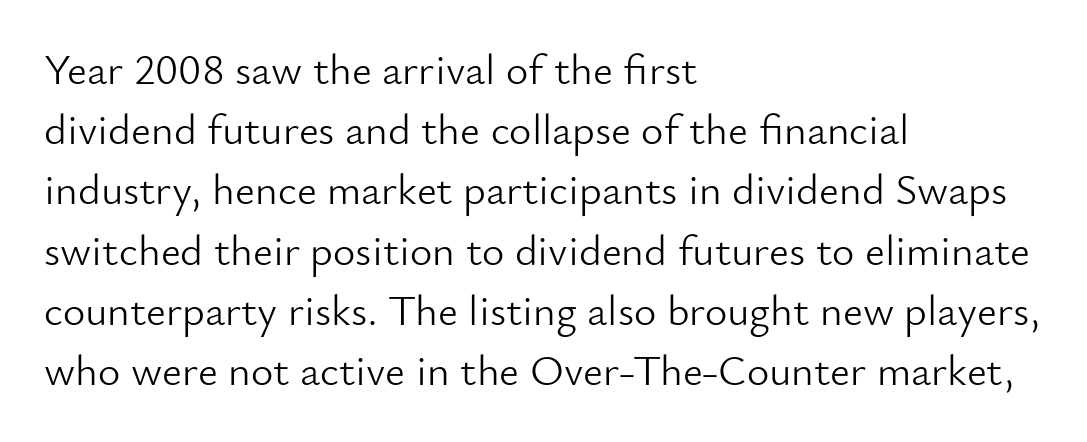
Q: Is the text bold? A: No.
Q: Is the text italic (slanted)? A: No, it is upright.
Q: Is the typeface a serif or a sans-serif typeface? A: Sans-serif.
Q: Is the text underlined? A: No.
Q: How is the paragraph aligned? A: Left-aligned.
Q: Is the spacing between letters normal or unusually wide? A: Normal.
Q: Is the spacing between lines tight, normal or loose? A: Normal.
Q: Width (condensed, normal, or wide)? A: Normal.
Q: Stroke contrast? A: Low.
Q: x-height? A: Small.
Q: Monospaced? A: No.
